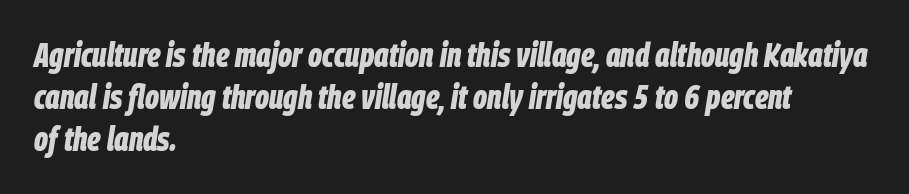
{"italic": "yes", "lean": "right", "slant_degrees": 9, "bold": "yes", "weight": "bold", "width": "condensed", "stroke_contrast": "low", "x_height": "large", "monospaced": "no", "underline": "no", "align": "left", "line_spacing_ratio": 1.24, "letter_spacing": "normal", "letter_spacing_em": 0.0, "glyph_px": 34}
